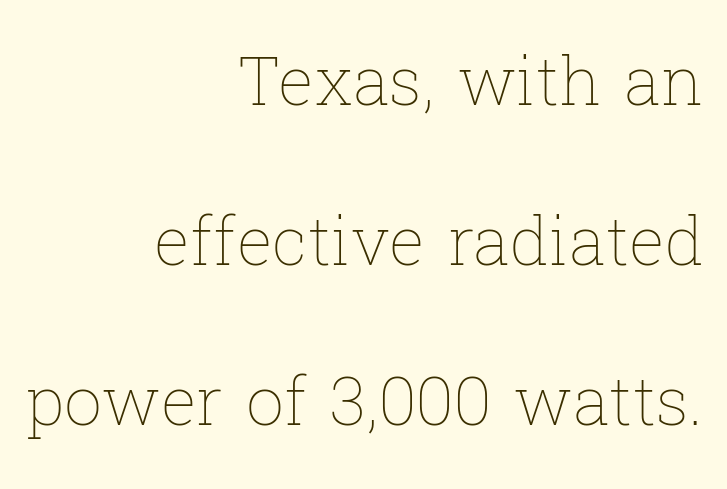
The image shows 67 px thin type, upright; set right-aligned, loose line spacing (2.39x), normal letter spacing, not underlined; low stroke contrast and a medium x-height.
